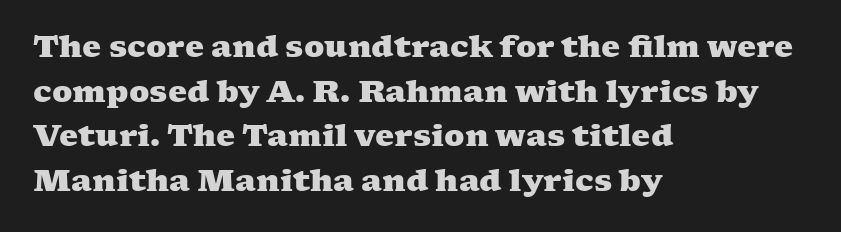
A clean baseline with only descenders dipping below it. Leftover space on each line is placed entirely after the last word. Line spacing here is normal. The typeface chosen for these lines features serifs. Honestly, the letter spacing is just normal — you wouldn't notice it. Proportional: the letters do not fall into vertical columns.
